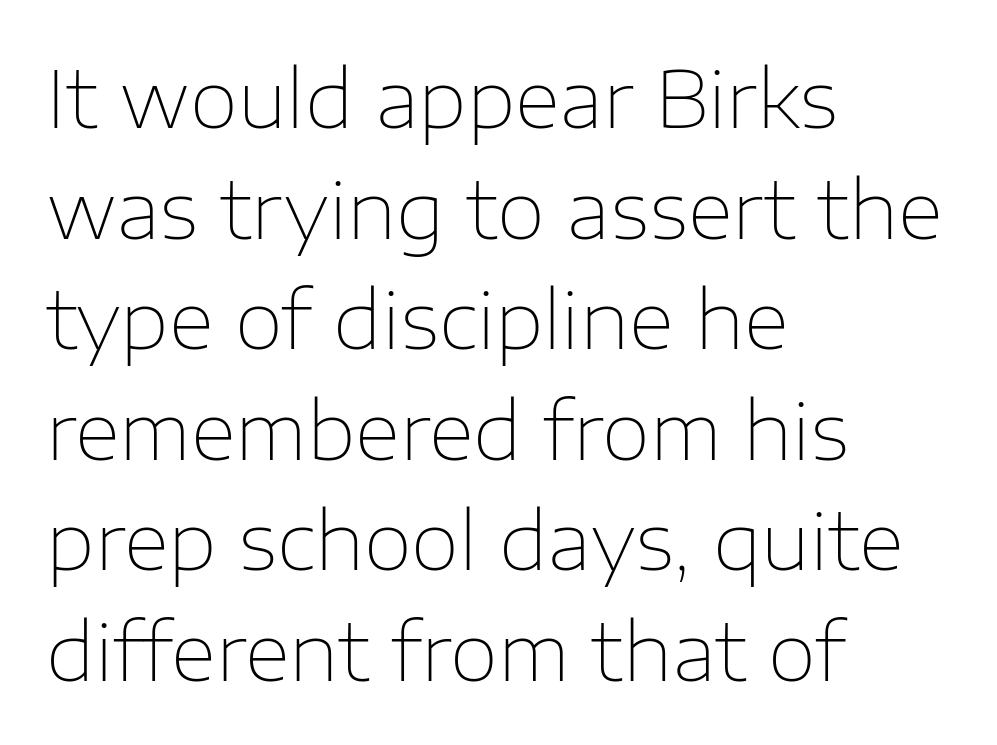
The image shows 79 px thin sans-serif type, upright; set left-aligned, normal line spacing (1.4x), normal letter spacing, not underlined; low stroke contrast and a medium x-height.
